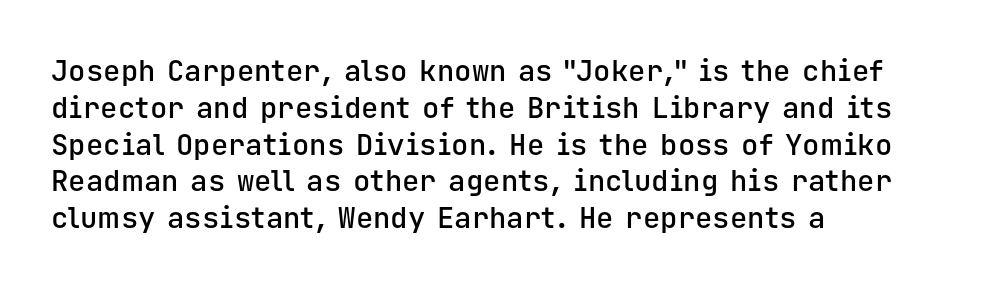
Italic: no, the glyphs are upright roman. Students, observe: this is what conventionally led text looks like. Look at the tracking — it's just the regular setting, nothing added. The paragraph shown leans on its left margin. A clean baseline with only descenders dipping below it.
